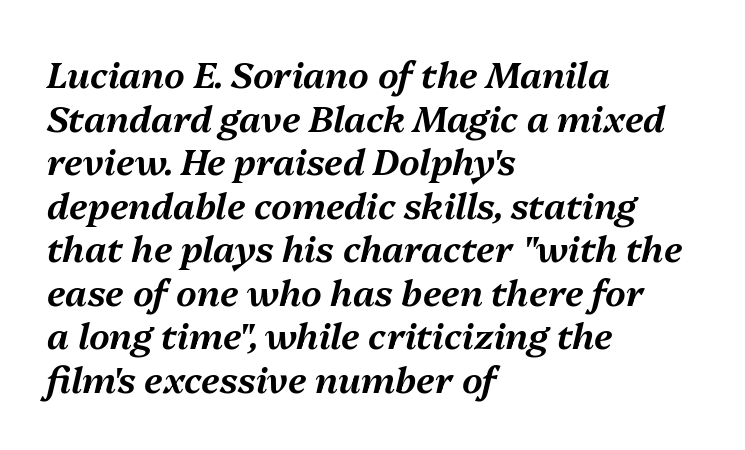
Q: Is the text italic (slanted)? A: Yes, it leans right by about 13 degrees.
Q: Is the text underlined? A: No.
Q: How is the paragraph aligned? A: Left-aligned.
Q: Is the spacing between letters normal or unusually wide? A: Normal.
Q: Width (condensed, normal, or wide)? A: Normal.
Q: Stroke contrast? A: Medium.
Q: x-height? A: Medium.
Q: Monospaced? A: No.
